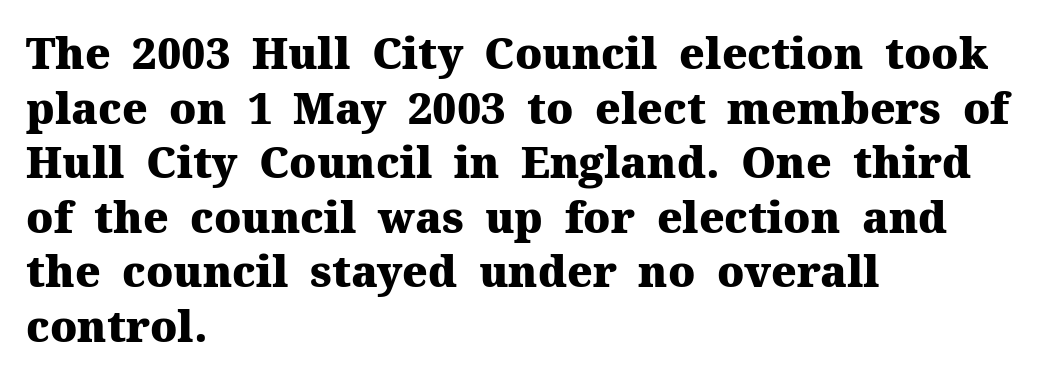
Q: Is the text bold? A: Yes.
Q: Is the text italic (slanted)? A: No, it is upright.
Q: Is the typeface a serif or a sans-serif typeface? A: Serif.
Q: Is the text underlined? A: No.
Q: How is the paragraph aligned? A: Left-aligned.
Q: Is the spacing between letters normal or unusually wide? A: Normal.
Q: Is the spacing between lines tight, normal or loose? A: Normal.
Q: Width (condensed, normal, or wide)? A: Normal.
Q: Stroke contrast? A: Medium.
Q: x-height? A: Medium.
Q: Monospaced? A: No.
